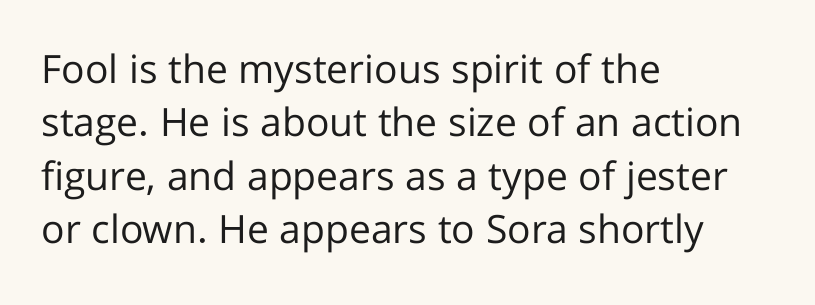
The glyphs in this specimen are sans serif. Compared with a typical body face, this is equally light or lighter still. The rendering keeps characters at their native spacing. You can tell it's not italic because the verticals are truly vertical.
